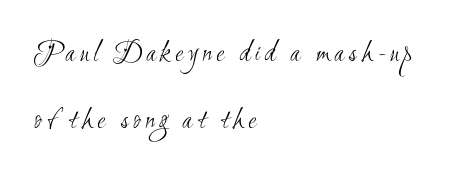
Rows of type keep a wide berth in the vertical direction. Caption: face not bold, strokes unweighted. You could not count columns in this text — the font is proportionally spaced. I'd call this a sans setting — the letters go barefoot. Descenders are the only things crossing below the line. The ragged edge is on the right, which tells us the setting is flush left.
